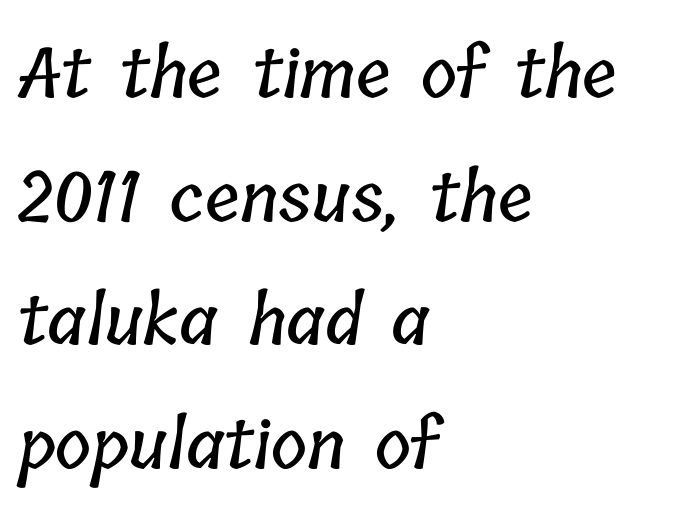
This rendering leaves character spacing at its baseline value. These lines stack with their left ends in a neat column. Has an underline been added? It has not. Spacing verdict: proportional, widths tailored to each character.
